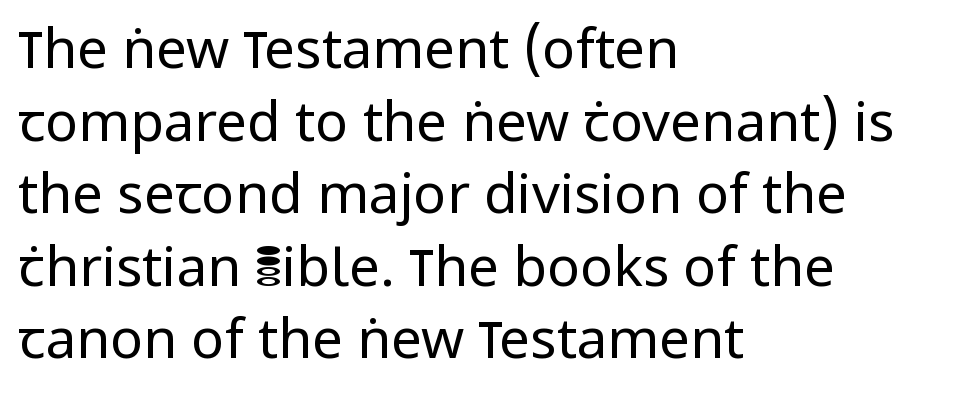
{"serif": "no", "italic": "no", "bold": "no", "weight": "regular", "width": "normal", "stroke_contrast": "low", "x_height": "medium", "monospaced": "no", "underline": "no", "align": "left", "line_spacing": "normal", "line_spacing_ratio": 1.32, "letter_spacing": "normal", "letter_spacing_em": 0.0, "glyph_px": 55}
